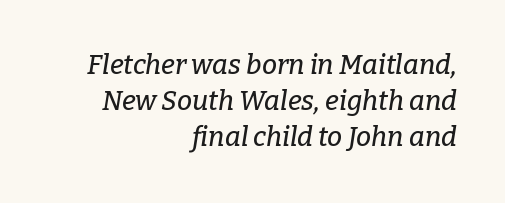
The image shows 27 px text type, italic (leaning right); set right-aligned, normal line spacing (1.34x), normal letter spacing, not underlined.
